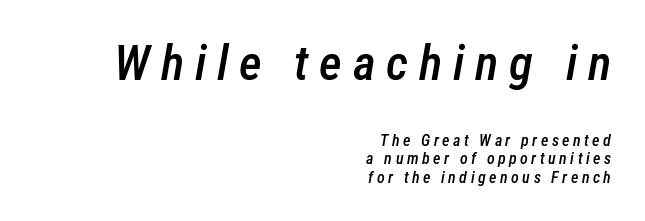
Q: Is the text bold? A: Semi-bold.
Q: Is the text italic (slanted)? A: Yes, it leans right by about 12 degrees.
Q: Is the text underlined? A: No.
Q: How is the paragraph aligned? A: Right-aligned.
Q: Is the spacing between letters normal or unusually wide? A: Unusually wide.
Q: Which block of text is set in a larger size, the first (top) or the second (bottom)? A: The first (top) one.
Q: Width (condensed, normal, or wide)? A: Condensed.
Q: Stroke contrast? A: Low.
Q: x-height? A: Medium.
Q: Monospaced? A: No.
